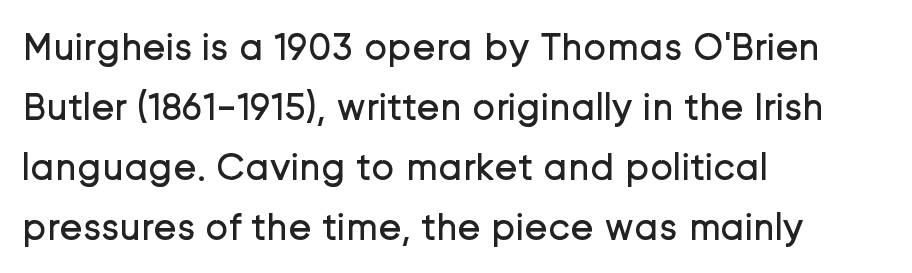
The image shows 39 px regular-weight sans-serif type, upright; set left-aligned, normal line spacing (1.54x), normal letter spacing, not underlined; low stroke contrast and a medium x-height.
